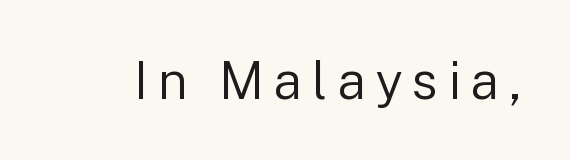
{"serif": "no", "italic": "no", "bold": "no", "weight": "regular", "width": "normal", "stroke_contrast": "low", "x_height": "medium", "monospaced": "no", "underline": "no", "glyph_px": 52}
